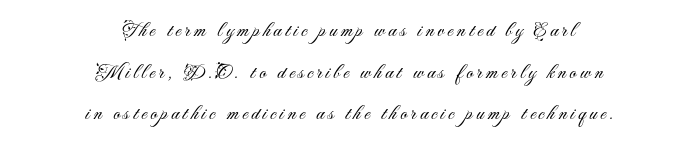
{"bold": "no", "underline": "no", "align": "center", "line_spacing": "loose", "line_spacing_ratio": 1.98, "glyph_px": 21}
